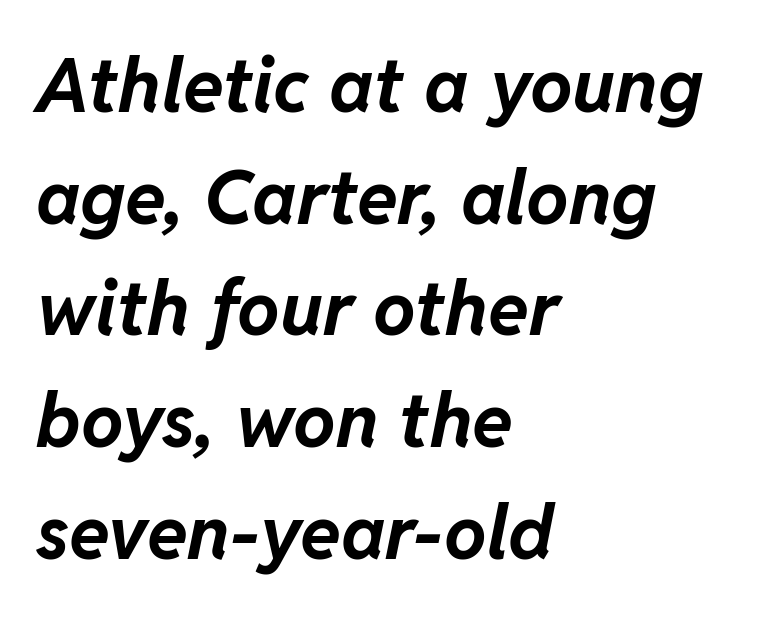
The image shows 75 px bold type, italic (leaning right); set left-aligned, normal line spacing (1.49x), normal letter spacing, not underlined; low stroke contrast and a medium x-height.
